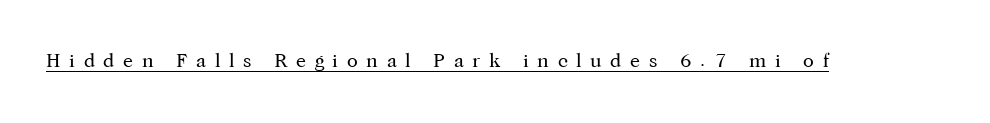
The image shows 20 px text type, upright; set unusually wide letter spacing (+0.43 em), underlined.
